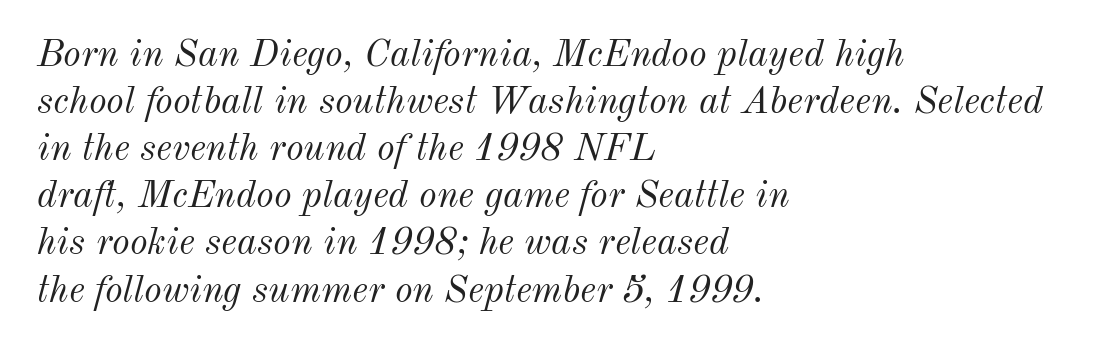
Note the varied advance widths — an 'i' is clearly narrower than an 'm'. Tracking value appears to be zero — textbook default spacing. The typeface has the unassuming heft of standard copy or less. The paragraph has a hard left edge and a soft right edge.
